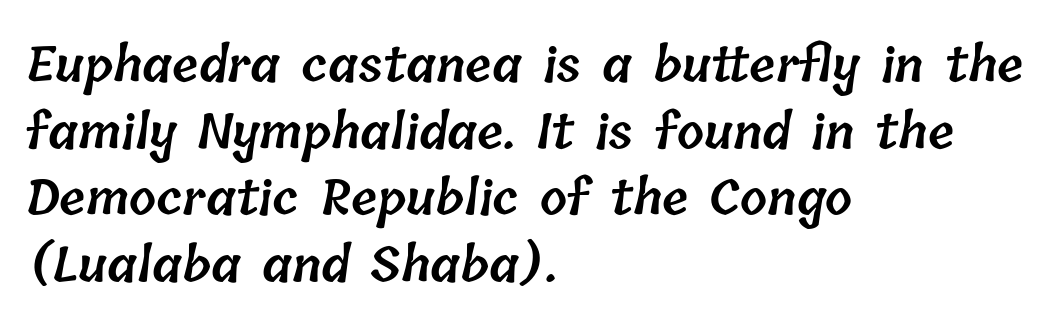
{"bold": "semi", "weight": "semibold", "width": "normal", "stroke_contrast": "low", "x_height": "medium", "monospaced": "no", "underline": "no", "align": "left", "line_spacing": "normal", "line_spacing_ratio": 1.39, "letter_spacing": "normal", "letter_spacing_em": 0.0, "glyph_px": 48}
